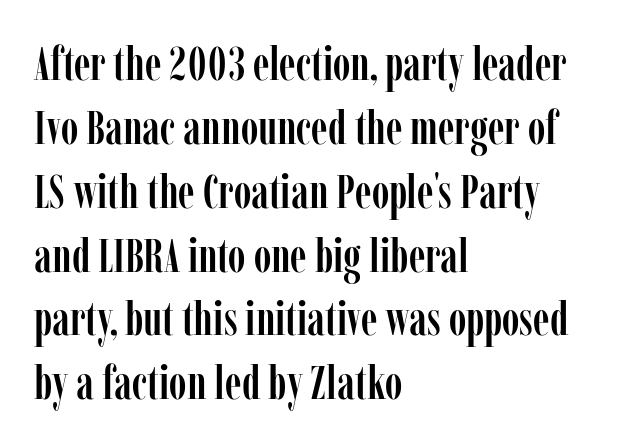
Tall strokes in this sample are plumb rather than angled. The setting favours the left margin, as ordinary paragraphs usually do. The passage shown is typeset with a serif family. You could call the tracking neutral — neither tight nor loose.
